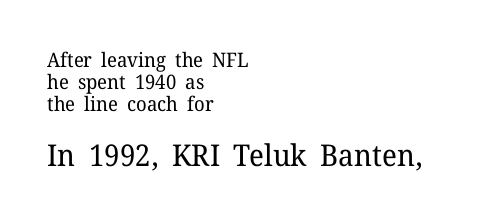
{"serif": "yes", "italic": "no", "bold": "no", "weight": "regular", "width": "normal", "stroke_contrast": "low", "x_height": "medium", "monospaced": "no", "underline": "no", "align": "left", "line_spacing": "tight", "line_spacing_ratio": 1.09, "letter_spacing": "normal", "letter_spacing_em": 0.0, "larger_block": "second", "size_ratio": 1.5, "glyph_px": 30}
